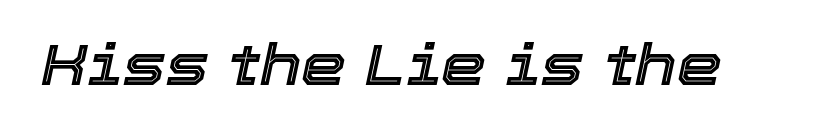
The image shows 57 px text type, italic (leaning right); set normal letter spacing, not underlined; a medium x-height.
